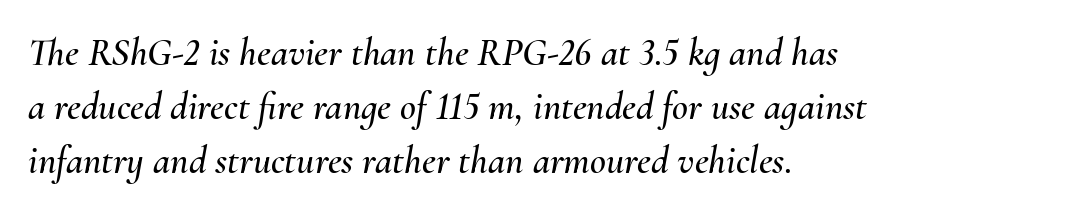
{"italic": "yes", "lean": "right", "slant_degrees": 10, "width": "normal", "stroke_contrast": "medium", "x_height": "small", "monospaced": "no", "underline": "no", "align": "left", "line_spacing": "normal", "line_spacing_ratio": 1.38, "letter_spacing": "normal", "letter_spacing_em": 0.0, "glyph_px": 39}
